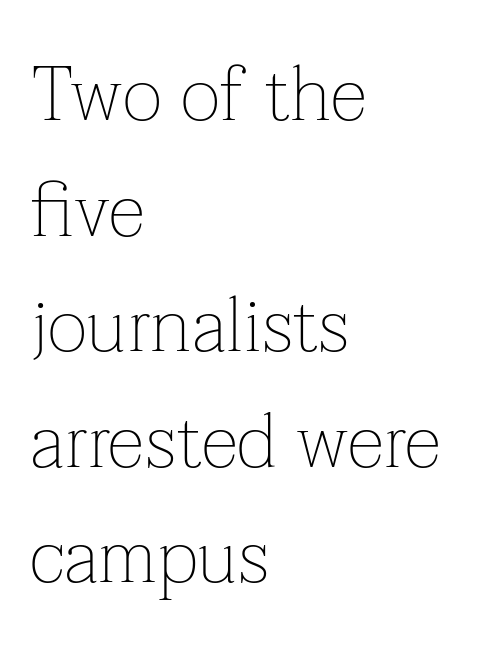
The image shows 76 px thin serif type, upright; set left-aligned, normal line spacing (1.52x), normal letter spacing, not underlined; low stroke contrast and a medium x-height.
